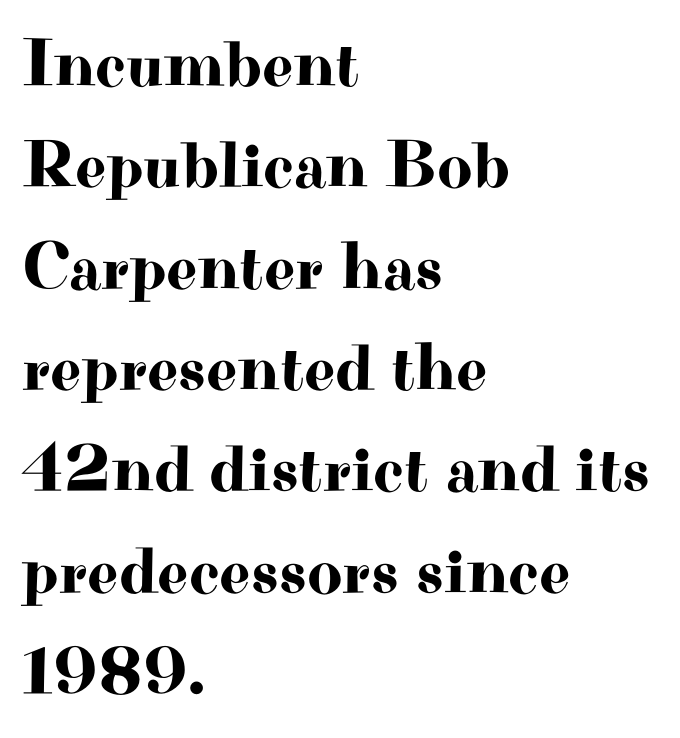
{"serif": "yes", "italic": "no", "width": "wide", "stroke_contrast": "high", "x_height": "small", "monospaced": "no", "underline": "no", "align": "left", "line_spacing": "normal", "line_spacing_ratio": 1.49, "letter_spacing": "normal", "letter_spacing_em": 0.0, "glyph_px": 68}
